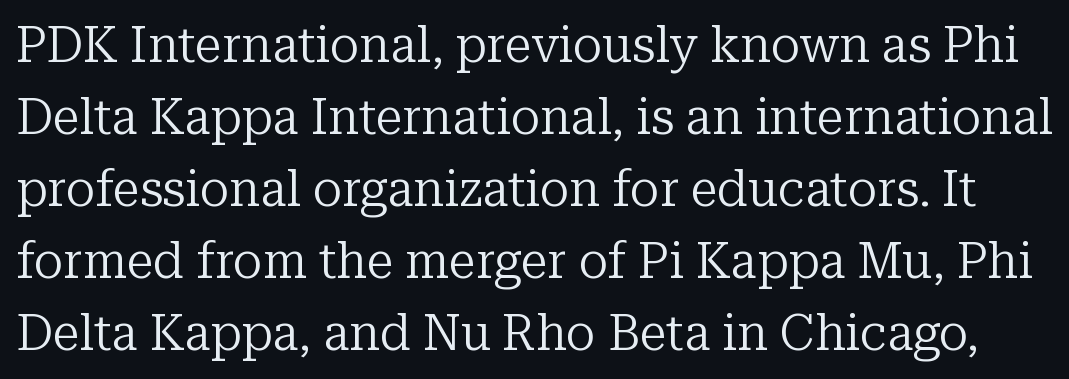
{"serif": "yes", "italic": "no", "bold": "no", "weight": "regular", "width": "normal", "stroke_contrast": "low", "x_height": "medium", "monospaced": "no", "underline": "no", "line_spacing": "normal", "line_spacing_ratio": 1.47, "letter_spacing": "normal", "letter_spacing_em": 0.0, "glyph_px": 49}
